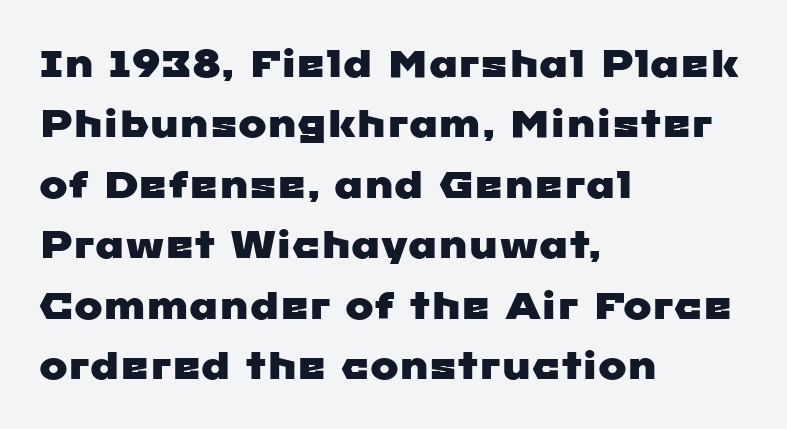
Clear beneath every line of the passage. The gaps between neighbouring characters are ordinary and unremarkable. Think of a printed novel: that variable character pitch is what you see here. Nope, no serifs anywhere on these letters.
